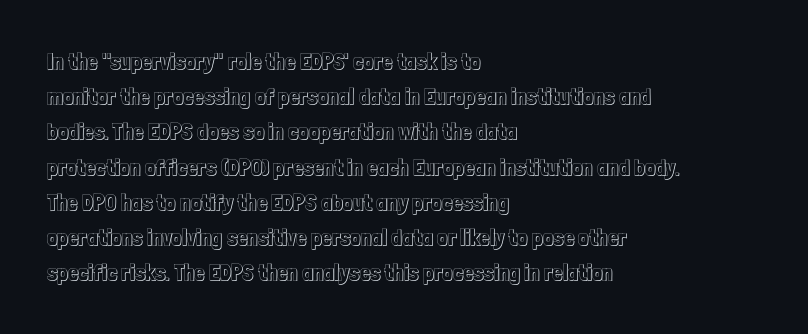
The image shows 23 px text type, upright; set left-aligned, normal line spacing (1.53x), normal letter spacing, not underlined.
